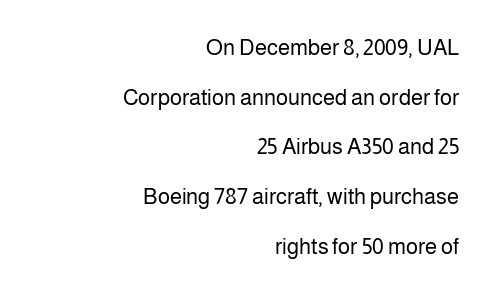
Q: Is the text bold? A: No.
Q: Is the text italic (slanted)? A: No, it is upright.
Q: Is the text underlined? A: No.
Q: How is the paragraph aligned? A: Right-aligned.
Q: Is the spacing between letters normal or unusually wide? A: Normal.
Q: Is the spacing between lines tight, normal or loose? A: Loose.
